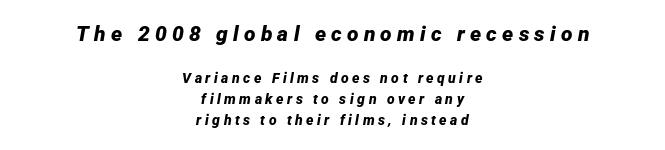
{"italic": "yes", "lean": "right", "slant_degrees": 12, "bold": "yes", "underline": "no", "align": "center", "line_spacing": "normal", "line_spacing_ratio": 1.51, "letter_spacing": "wide", "letter_spacing_em": 0.25, "larger_block": "first", "size_ratio": 1.5, "glyph_px": 21}
